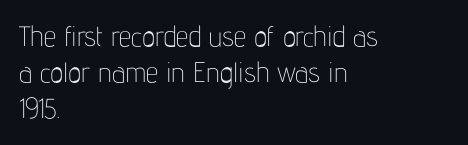
{"serif": "no", "italic": "no", "bold": "no", "weight": "thin", "width": "condensed", "stroke_contrast": "low", "x_height": "medium", "monospaced": "no", "underline": "no", "align": "left", "line_spacing": "normal", "line_spacing_ratio": 1.29, "letter_spacing": "normal", "letter_spacing_em": 0.0, "glyph_px": 28}
